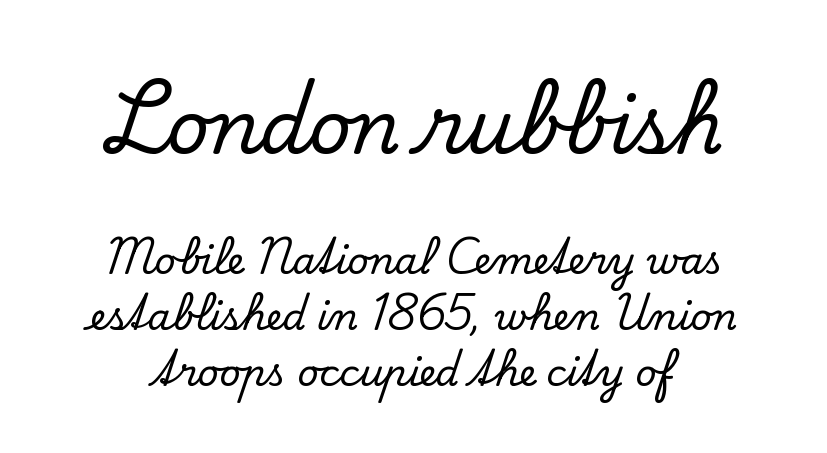
Standard letterfit; no display-style spreading of the glyphs. The passage shown is typed in a proportional face where columns would drift. Type size steps down from the first block to the second. A typesetter would label this face a serif. The area under the type is left untouched. Reading down the column, the eye jumps a familiar distance to each next line.
